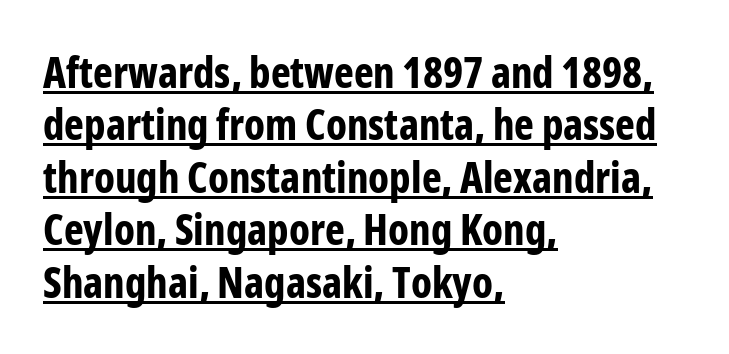
The glyphs have the mass of a bold cut. Looks like regular typesetting: each glyph gets only the width it needs. Rows of type keep a routine distance in the vertical direction. A classic flush-left, rag-right setting is used for this passage.
